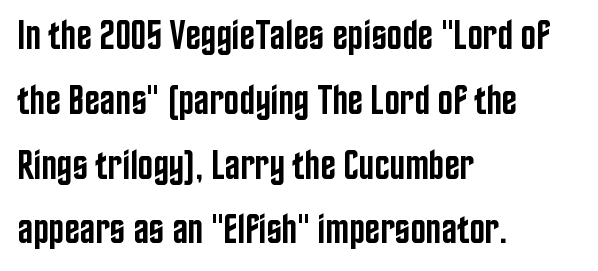
Q: Is the text bold? A: Semi-bold.
Q: Is the text italic (slanted)? A: No, it is upright.
Q: Is the typeface a serif or a sans-serif typeface? A: Sans-serif.
Q: Is the text underlined? A: No.
Q: How is the paragraph aligned? A: Left-aligned.
Q: Is the spacing between letters normal or unusually wide? A: Normal.
Q: Is the spacing between lines tight, normal or loose? A: Normal.
Q: Width (condensed, normal, or wide)? A: Condensed.
Q: Stroke contrast? A: Low.
Q: x-height? A: Large.
Q: Monospaced? A: No.
